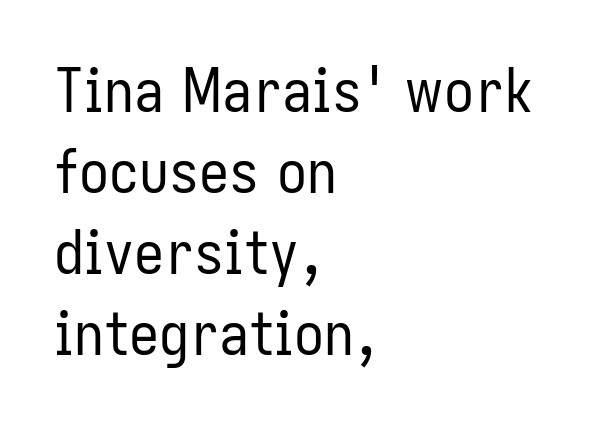
Q: Is the text bold? A: No.
Q: Is the text italic (slanted)? A: No, it is upright.
Q: Is the typeface a serif or a sans-serif typeface? A: Sans-serif.
Q: Is the text underlined? A: No.
Q: How is the paragraph aligned? A: Left-aligned.
Q: Is the spacing between letters normal or unusually wide? A: Normal.
Q: Is the spacing between lines tight, normal or loose? A: Normal.
Q: Width (condensed, normal, or wide)? A: Condensed.
Q: Stroke contrast? A: Low.
Q: x-height? A: Medium.
Q: Monospaced? A: No.
